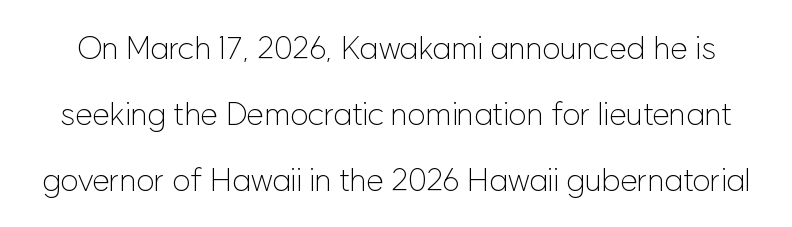
Q: Is the text bold? A: No.
Q: Is the text italic (slanted)? A: No, it is upright.
Q: Is the typeface a serif or a sans-serif typeface? A: Sans-serif.
Q: Is the text underlined? A: No.
Q: Is the spacing between letters normal or unusually wide? A: Normal.
Q: Is the spacing between lines tight, normal or loose? A: Loose.
Q: Width (condensed, normal, or wide)? A: Normal.
Q: Stroke contrast? A: Low.
Q: x-height? A: Medium.
Q: Monospaced? A: No.
